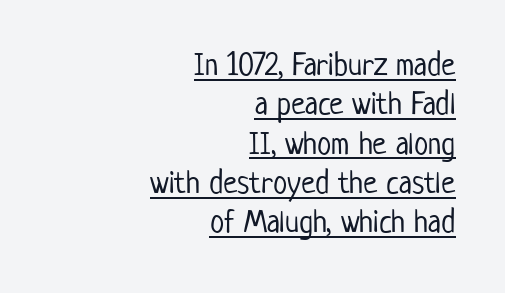
The image shows 32 px light, condensed sans-serif type, upright; set right-aligned, line spacing 1.23x, normal letter spacing, underlined; low stroke contrast and a medium x-height.
